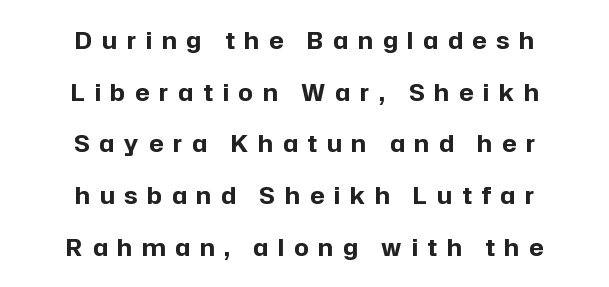
Q: Is the text bold? A: Yes.
Q: Is the text italic (slanted)? A: No, it is upright.
Q: Is the text underlined? A: No.
Q: How is the paragraph aligned? A: Centered.
Q: Is the spacing between letters normal or unusually wide? A: Unusually wide.
Q: Is the spacing between lines tight, normal or loose? A: Loose.
